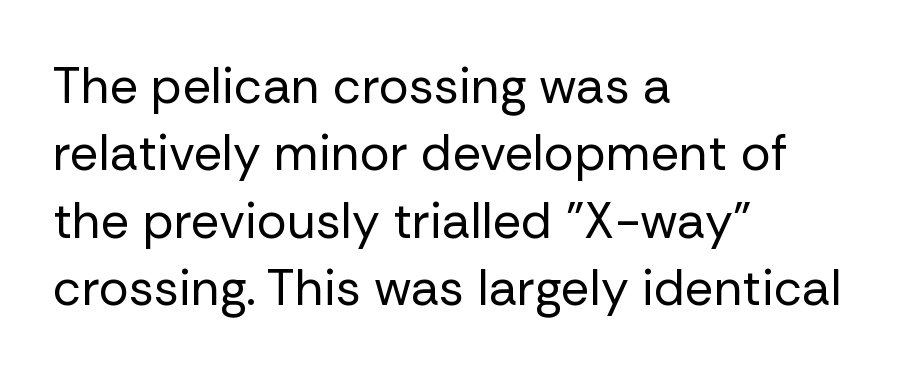
{"serif": "no", "italic": "no", "bold": "no", "weight": "regular", "width": "normal", "stroke_contrast": "low", "x_height": "medium", "monospaced": "no", "underline": "no", "align": "left", "line_spacing": "normal", "line_spacing_ratio": 1.35, "letter_spacing": "normal", "letter_spacing_em": 0.0, "glyph_px": 50}
